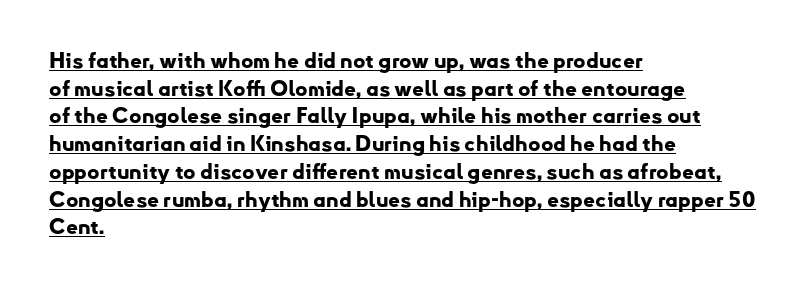
{"italic": "no", "bold": "yes", "underline": "yes", "align": "left", "line_spacing": "normal", "line_spacing_ratio": 1.32, "letter_spacing": "normal", "letter_spacing_em": 0.0, "glyph_px": 21}
